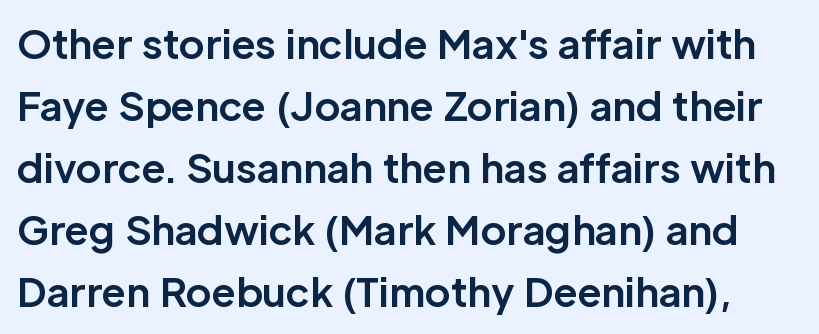
{"serif": "no", "italic": "no", "bold": "yes", "weight": "bold", "width": "normal", "stroke_contrast": "low", "x_height": "medium", "monospaced": "no", "underline": "no", "line_spacing": "normal", "line_spacing_ratio": 1.59, "letter_spacing": "normal", "letter_spacing_em": 0.0, "glyph_px": 39}
